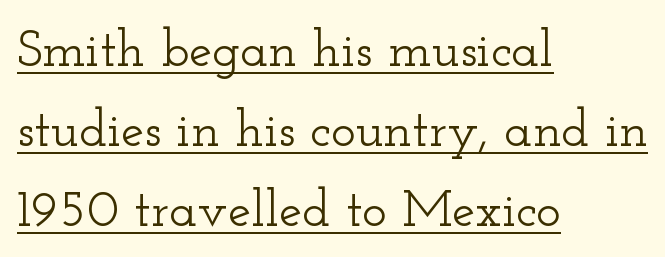
Q: Is the text italic (slanted)? A: No, it is upright.
Q: Is the typeface a serif or a sans-serif typeface? A: Serif.
Q: Is the text underlined? A: Yes.
Q: How is the paragraph aligned? A: Left-aligned.
Q: Is the spacing between letters normal or unusually wide? A: Normal.
Q: Is the spacing between lines tight, normal or loose? A: Normal.
Q: Width (condensed, normal, or wide)? A: Wide.
Q: Stroke contrast? A: Low.
Q: x-height? A: Small.
Q: Monospaced? A: No.
